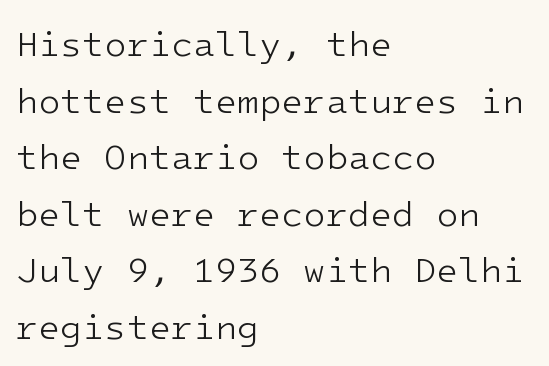
Q: Is the text bold? A: No.
Q: Is the text italic (slanted)? A: No, it is upright.
Q: Is the typeface a serif or a sans-serif typeface? A: Sans-serif.
Q: Is the text underlined? A: No.
Q: How is the paragraph aligned? A: Left-aligned.
Q: Is the spacing between letters normal or unusually wide? A: Normal.
Q: Is the spacing between lines tight, normal or loose? A: Normal.
Q: Width (condensed, normal, or wide)? A: Normal.
Q: Stroke contrast? A: Low.
Q: x-height? A: Medium.
Q: Monospaced? A: Yes.
